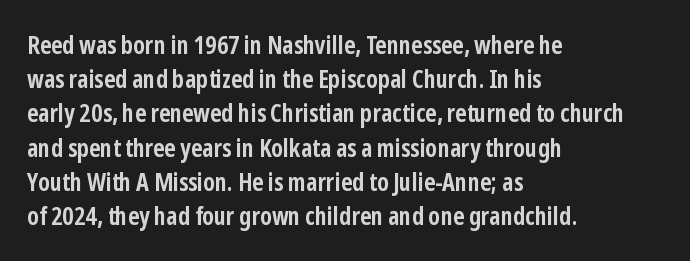
{"italic": "no", "bold": "yes", "underline": "no", "align": "left", "line_spacing": "normal", "line_spacing_ratio": 1.37, "letter_spacing": "normal", "letter_spacing_em": 0.0, "glyph_px": 25}
